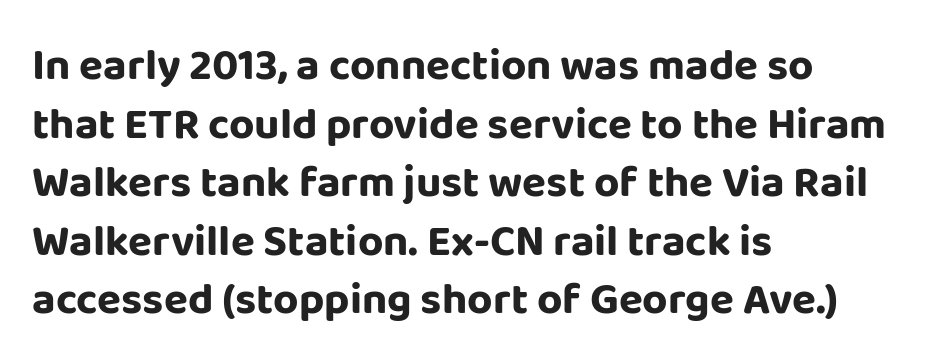
{"serif": "no", "italic": "no", "bold": "yes", "weight": "bold", "width": "normal", "stroke_contrast": "low", "x_height": "large", "monospaced": "no", "underline": "no", "align": "left", "line_spacing": "normal", "line_spacing_ratio": 1.33, "letter_spacing": "normal", "letter_spacing_em": 0.0, "glyph_px": 44}
